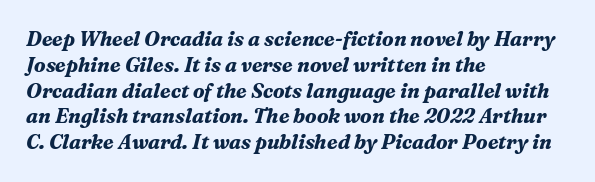
The vertical gap from one line to the next is medium. Each line starts at the same left margin while the right side varies. Italic: yes, the glyphs are oblique. Weight check: bold — yes, fully. Characters follow at the spacing the type designer built in.
